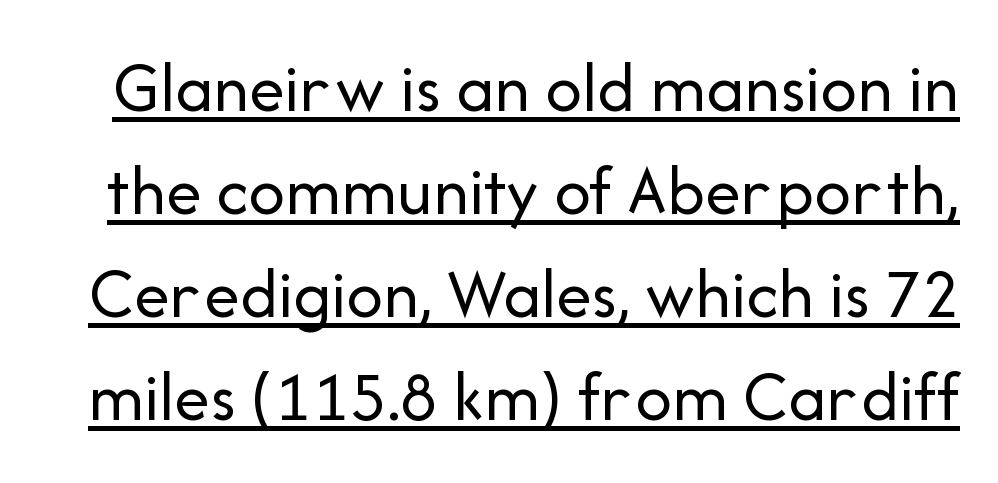
{"serif": "no", "italic": "no", "bold": "no", "weight": "regular", "width": "normal", "stroke_contrast": "low", "x_height": "medium", "monospaced": "no", "underline": "yes", "line_spacing": "normal", "line_spacing_ratio": 1.43, "letter_spacing": "normal", "letter_spacing_em": 0.0, "glyph_px": 72}
